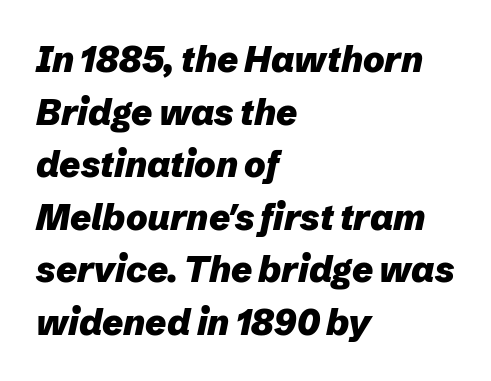
Beneath every word, the page is bare. The strokes are fattened all the way to bold. The rendering applies a slant to the glyphs. Varying glyph widths throughout — classic text-font behaviour.
